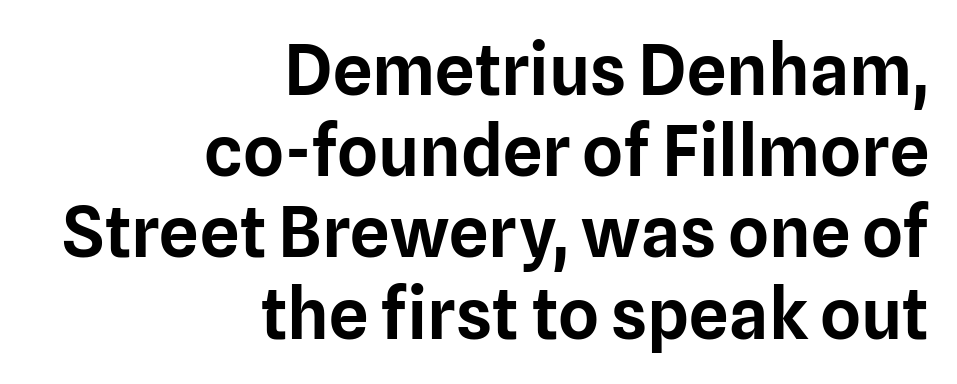
The image shows 70 px sans-serif type, upright; set right-aligned, line spacing 1.16x, normal letter spacing, not underlined; low stroke contrast and a medium x-height.
